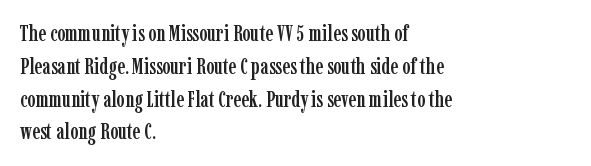
The image shows 22 px text type, upright; set left-aligned, normal line spacing (1.49x), normal letter spacing, not underlined.
